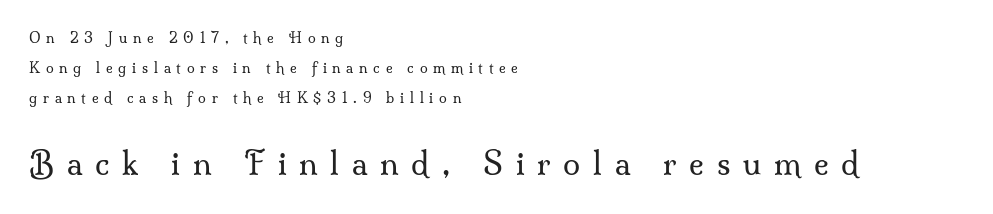
Q: Is the text bold? A: No.
Q: Is the text italic (slanted)? A: No, it is upright.
Q: Is the typeface a serif or a sans-serif typeface? A: Serif.
Q: Is the text underlined? A: No.
Q: How is the paragraph aligned? A: Left-aligned.
Q: Is the spacing between letters normal or unusually wide? A: Unusually wide.
Q: Is the spacing between lines tight, normal or loose? A: Loose.
Q: Which block of text is set in a larger size, the first (top) or the second (bottom)? A: The second (bottom) one.
Q: Width (condensed, normal, or wide)? A: Normal.
Q: Stroke contrast? A: Medium.
Q: x-height? A: Small.
Q: Monospaced? A: No.
